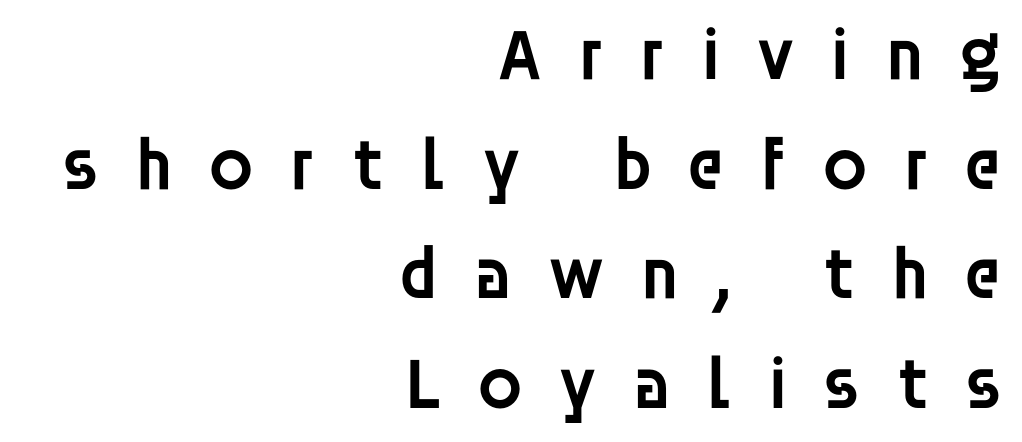
{"serif": "no", "italic": "no", "bold": "semi", "weight": "semibold", "width": "normal", "stroke_contrast": "low", "x_height": "large", "monospaced": "no", "underline": "no", "align": "right", "line_spacing": "normal", "line_spacing_ratio": 1.48, "letter_spacing": "wide", "letter_spacing_em": 0.45, "glyph_px": 74}
